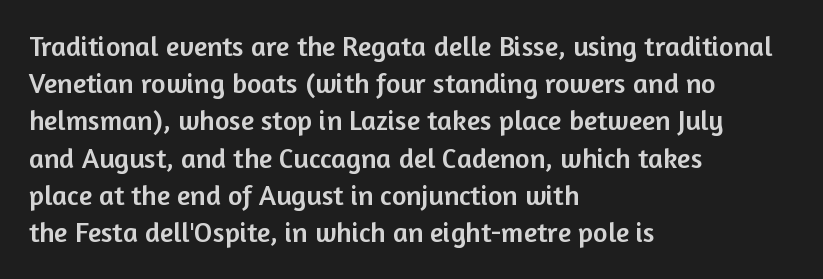
The image shows 28 px sans-serif type, upright; set left-aligned, normal line spacing (1.33x), normal letter spacing, not underlined; low stroke contrast and a medium x-height.
